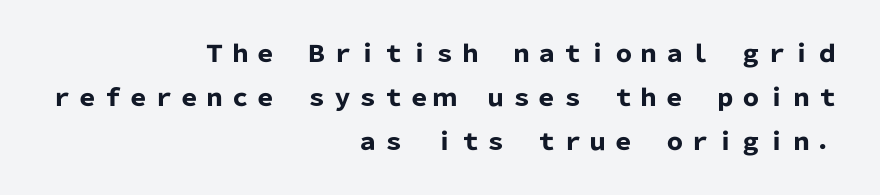
A typesetter would call this leading open, well beyond the default. The rendering anchors every line to the right-hand side. It's the straight-up-and-down kind of type. Is the type bold? Yes — the strokes are clearly thick and heavy. The glyphs are unaccompanied by any horizontal stroke below them.
